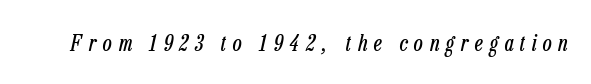
Rendered with sloped, italic letterforms. Only glyphs here, with clear space below each row. The weight tops out at a normal text grade. Honestly, the letter spacing is so wide it's the main thing you notice.
